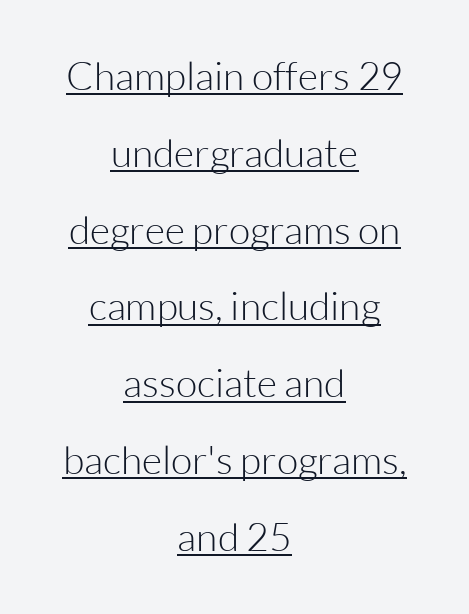
The image shows 39 px light sans-serif type, upright; set centered, loose line spacing (1.97x), normal letter spacing, underlined; low stroke contrast and a medium x-height.
